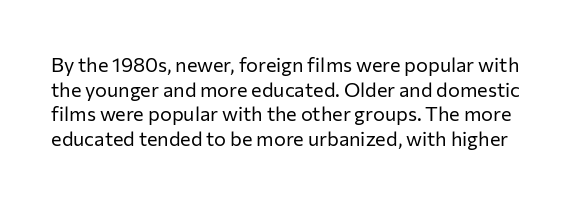
Observe the ordinary spacing: letters are neighbours, not strangers. The words here are not underlined. Posture: upright roman. Bold? No — there's no thickening of the strokes.
